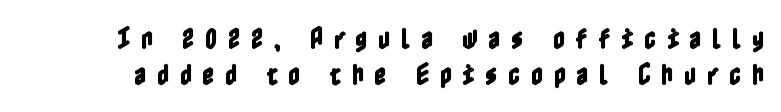
The image shows 24 px text type, upright; set normal line spacing (1.52x), unusually wide letter spacing (+0.43 em), not underlined.
